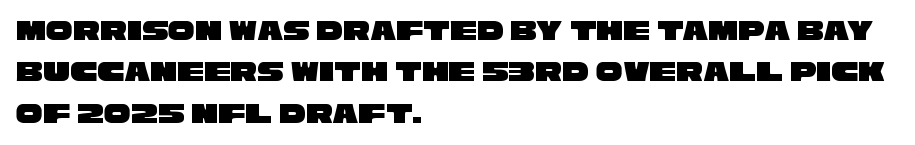
{"serif": "no", "width": "wide", "stroke_contrast": "low", "x_height": "large", "monospaced": "no", "underline": "no", "align": "left", "line_spacing": "normal", "line_spacing_ratio": 1.38, "letter_spacing": "normal", "letter_spacing_em": 0.0, "glyph_px": 30}
